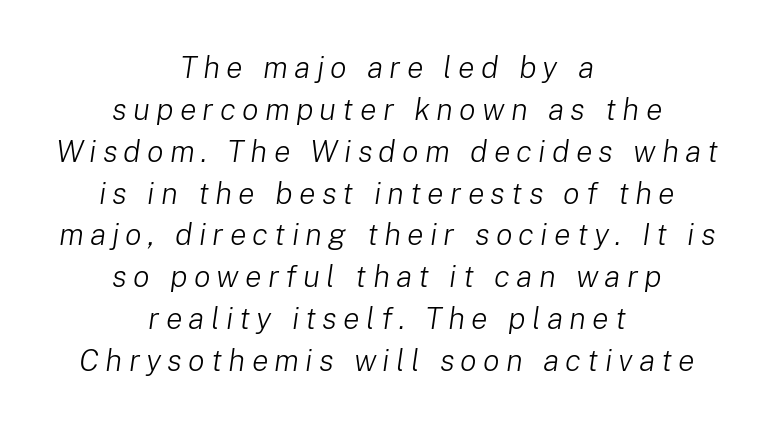
The image shows 31 px light type, italic (leaning right); set centered, normal line spacing (1.35x), unusually wide letter spacing (+0.2 em), not underlined; low stroke contrast and a medium x-height.
